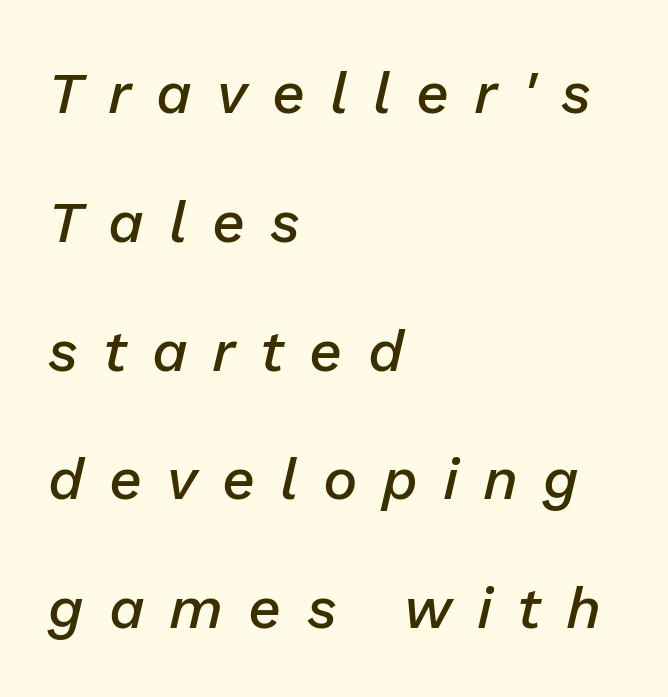
Q: Is the text bold? A: Semi-bold.
Q: Is the text italic (slanted)? A: Yes, it leans right by about 13 degrees.
Q: Is the text underlined? A: No.
Q: How is the paragraph aligned? A: Left-aligned.
Q: Is the spacing between letters normal or unusually wide? A: Unusually wide.
Q: Is the spacing between lines tight, normal or loose? A: Loose.
Q: Width (condensed, normal, or wide)? A: Normal.
Q: Stroke contrast? A: Low.
Q: x-height? A: Medium.
Q: Monospaced? A: No.
